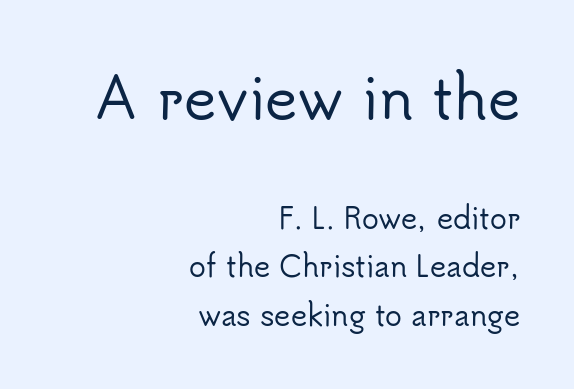
The image shows 56 px sans-serif type, upright; set right-aligned, line spacing 1.73x, normal letter spacing, not underlined; the first (top) block is 2.0x larger; low stroke contrast and a small x-height.
